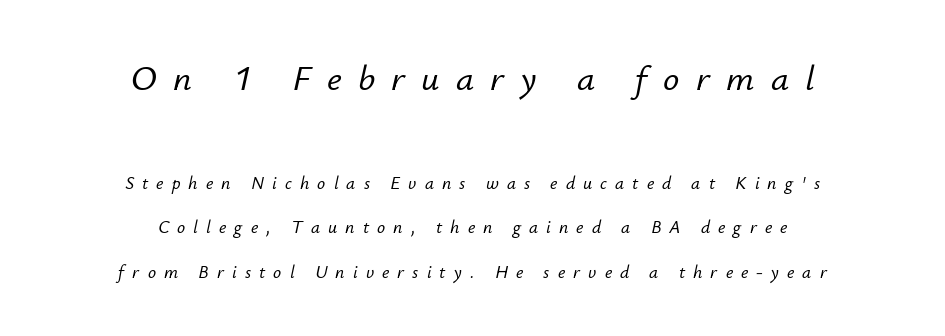
The image shows 36 px text type, italic (leaning right); set centered, loose line spacing (2.47x), unusually wide letter spacing (+0.45 em), not underlined; the first (top) block is 2.0x larger; low stroke contrast and a small x-height.
